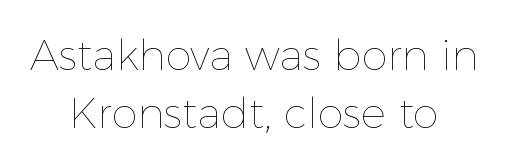
You can tell it's not italic because the verticals are truly vertical. Letters rest on an invisible, unmarked baseline. Note the varied advance widths — an 'i' is clearly narrower than an 'm'. The whitespace from short lines is split evenly between both sides. On a weight scale, this lands at 450 or below. The letterforms sit shoulder to shoulder at normal distance.
